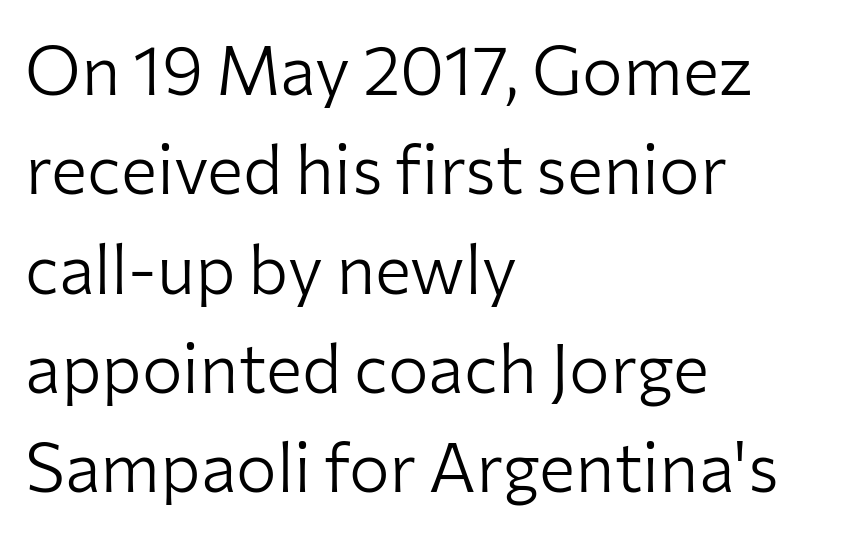
Q: Is the text bold? A: No.
Q: Is the text italic (slanted)? A: No, it is upright.
Q: Is the typeface a serif or a sans-serif typeface? A: Sans-serif.
Q: Is the text underlined? A: No.
Q: How is the paragraph aligned? A: Left-aligned.
Q: Is the spacing between letters normal or unusually wide? A: Normal.
Q: Is the spacing between lines tight, normal or loose? A: Normal.
Q: Width (condensed, normal, or wide)? A: Normal.
Q: Stroke contrast? A: Low.
Q: x-height? A: Medium.
Q: Monospaced? A: No.
